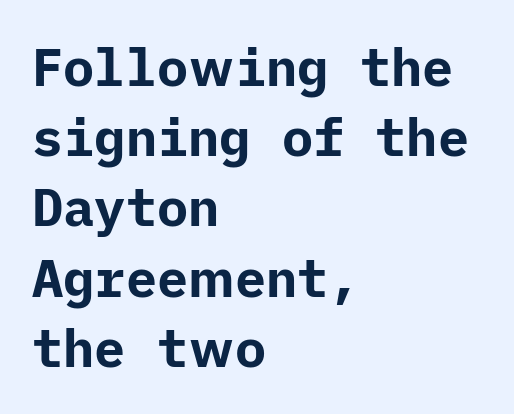
The rendering shows plain stroke endings on the letterforms — a sans-serif design. Vertically, the passage feels balanced, rows spaced as you'd expect. These lines carry a lot of weight — the face is fully bold. The space directly below the letters is spotless. Is there any slant? The stems are plumb.
